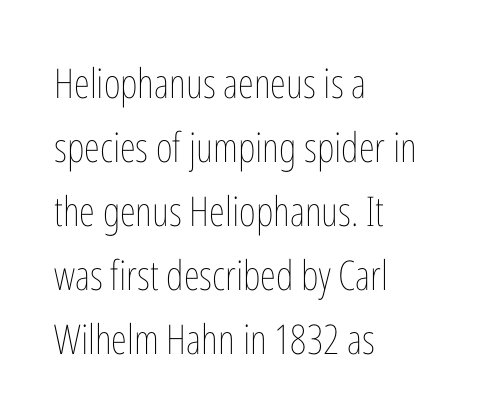
Q: Is the text bold? A: No.
Q: Is the text italic (slanted)? A: No, it is upright.
Q: Is the text underlined? A: No.
Q: How is the paragraph aligned? A: Left-aligned.
Q: Is the spacing between letters normal or unusually wide? A: Normal.
Q: Is the spacing between lines tight, normal or loose? A: Normal.
Q: Width (condensed, normal, or wide)? A: Condensed.
Q: Stroke contrast? A: Low.
Q: x-height? A: Medium.
Q: Monospaced? A: No.
